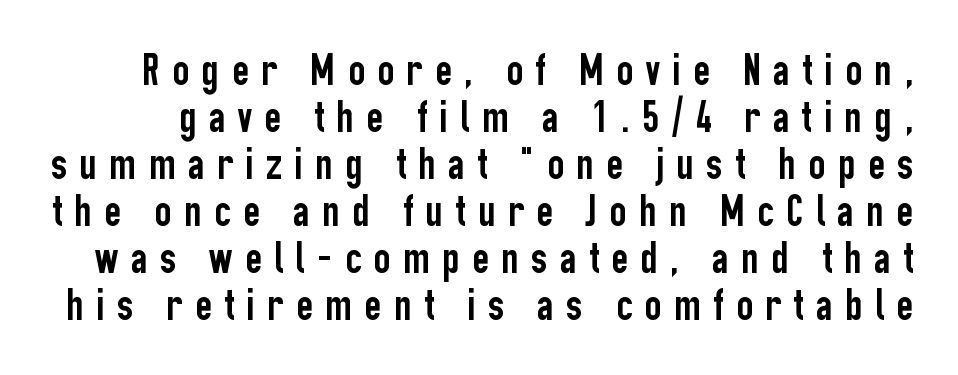
{"serif": "no", "italic": "no", "width": "condensed", "stroke_contrast": "low", "x_height": "medium", "monospaced": "no", "underline": "no", "line_spacing": "tight", "line_spacing_ratio": 1.02, "letter_spacing": "wide", "letter_spacing_em": 0.27, "glyph_px": 46}
